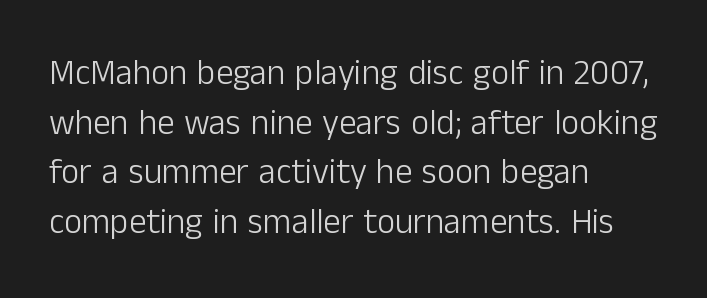
Q: Is the text bold? A: No.
Q: Is the text italic (slanted)? A: No, it is upright.
Q: Is the typeface a serif or a sans-serif typeface? A: Sans-serif.
Q: Is the text underlined? A: No.
Q: How is the paragraph aligned? A: Left-aligned.
Q: Is the spacing between letters normal or unusually wide? A: Normal.
Q: Is the spacing between lines tight, normal or loose? A: Normal.
Q: Width (condensed, normal, or wide)? A: Normal.
Q: Stroke contrast? A: Low.
Q: x-height? A: Medium.
Q: Monospaced? A: No.
